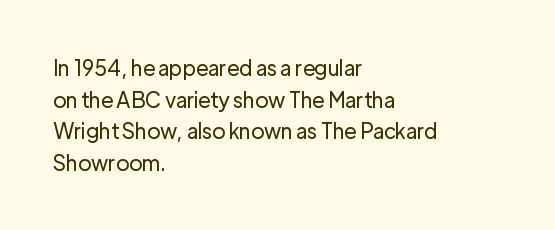
Q: Is the text bold? A: No.
Q: Is the text italic (slanted)? A: No, it is upright.
Q: Is the text underlined? A: No.
Q: How is the paragraph aligned? A: Left-aligned.
Q: Is the spacing between letters normal or unusually wide? A: Normal.
Q: Is the spacing between lines tight, normal or loose? A: Normal.
